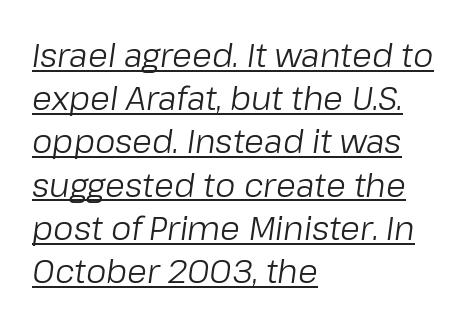
The image shows 32 px regular-weight type, italic (leaning right); set left-aligned, normal line spacing (1.35x), normal letter spacing, underlined; low stroke contrast and a medium x-height.
